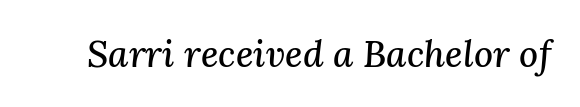
Q: Is the text italic (slanted)? A: Yes, it leans right by about 3 degrees.
Q: Is the typeface a serif or a sans-serif typeface? A: Serif.
Q: Is the text underlined? A: No.
Q: Is the spacing between letters normal or unusually wide? A: Normal.
Q: Width (condensed, normal, or wide)? A: Normal.
Q: Stroke contrast? A: Medium.
Q: x-height? A: Medium.
Q: Monospaced? A: No.
